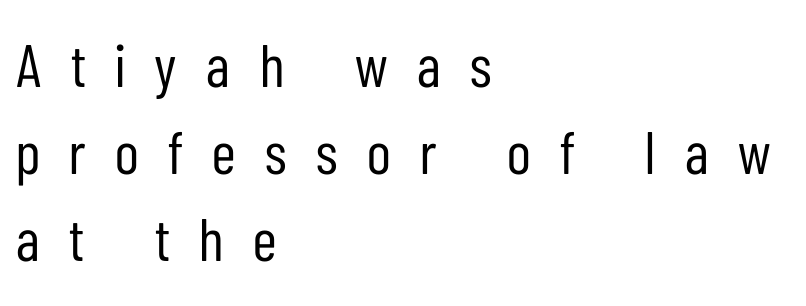
Q: Is the text bold? A: No.
Q: Is the text italic (slanted)? A: No, it is upright.
Q: Is the typeface a serif or a sans-serif typeface? A: Sans-serif.
Q: Is the text underlined? A: No.
Q: How is the paragraph aligned? A: Left-aligned.
Q: Is the spacing between letters normal or unusually wide? A: Unusually wide.
Q: Is the spacing between lines tight, normal or loose? A: Normal.
Q: Width (condensed, normal, or wide)? A: Condensed.
Q: Stroke contrast? A: Low.
Q: x-height? A: Medium.
Q: Monospaced? A: No.
